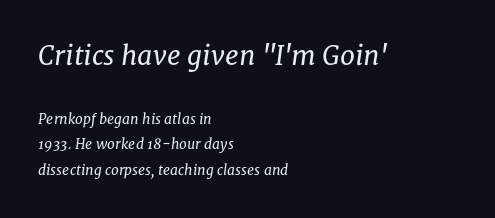
If you drew a ruler down the left edge, every line would touch it. The zone under the glyphs is completely vacant. The earlier block is typeset at a bigger size than the later block. In terms of letterspacing, this is plain default setting.
